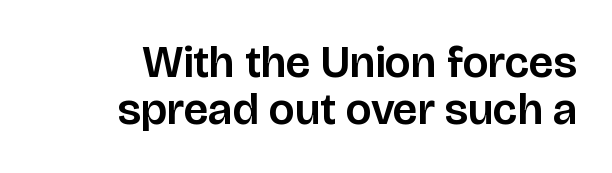
Q: Is the text italic (slanted)? A: No, it is upright.
Q: Is the typeface a serif or a sans-serif typeface? A: Sans-serif.
Q: Is the text underlined? A: No.
Q: How is the paragraph aligned? A: Right-aligned.
Q: Is the spacing between letters normal or unusually wide? A: Normal.
Q: Is the spacing between lines tight, normal or loose? A: Tight.
Q: Width (condensed, normal, or wide)? A: Normal.
Q: Stroke contrast? A: Low.
Q: x-height? A: Large.
Q: Monospaced? A: No.
